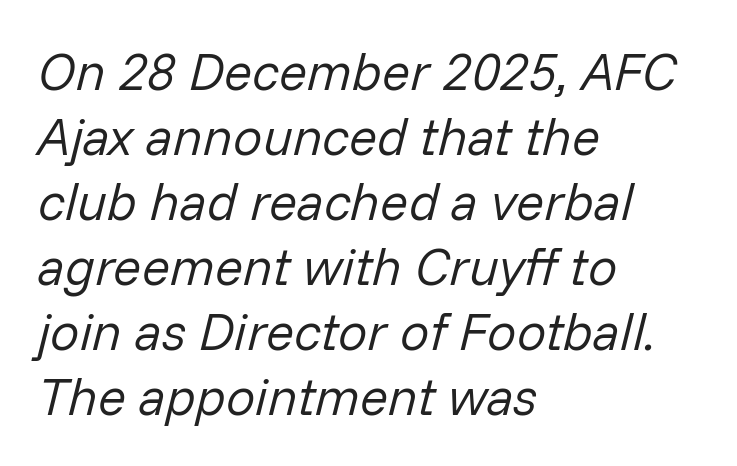
Slanted lettering throughout. Successive baselines arrive at the customary interval. A student would call this left alignment; a typographer would say flush left, rag right. The face used here is proportionally spaced, like ordinary book or web type.
